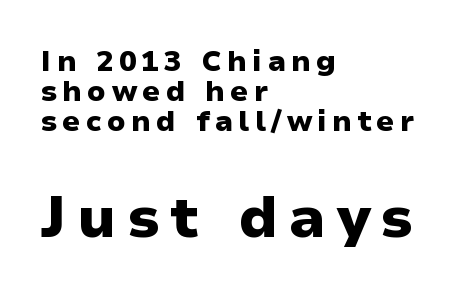
{"serif": "no", "italic": "no", "bold": "yes", "weight": "heavy", "width": "normal", "stroke_contrast": "low", "x_height": "medium", "monospaced": "no", "underline": "no", "align": "left", "line_spacing": "tight", "line_spacing_ratio": 1.04, "larger_block": "second", "size_ratio": 2.0, "glyph_px": 58}
